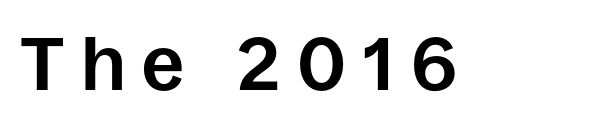
The image shows 75 px bold sans-serif type, upright; set unusually wide letter spacing (+0.23 em), not underlined; low stroke contrast and a large x-height.
